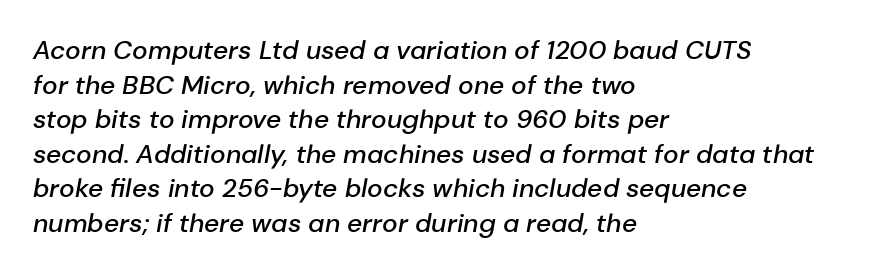
Q: Is the text bold? A: Semi-bold.
Q: Is the text italic (slanted)? A: Yes, it leans right by about 10 degrees.
Q: Is the text underlined? A: No.
Q: How is the paragraph aligned? A: Left-aligned.
Q: Is the spacing between letters normal or unusually wide? A: Normal.
Q: Is the spacing between lines tight, normal or loose? A: Normal.
